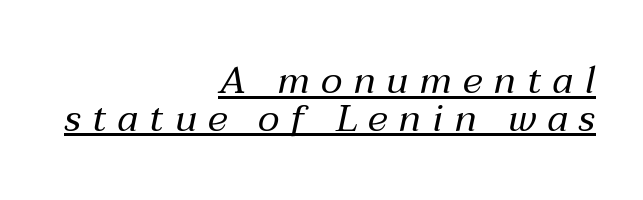
Successive baselines arrive quickly, one right under another. This sample is right-justified, so line beginnings fall wherever the words allow. Look at the tracking — it's clearly loosened, letters drifting apart. A quiet, ordinary-to-light weight characterises the typeface.
